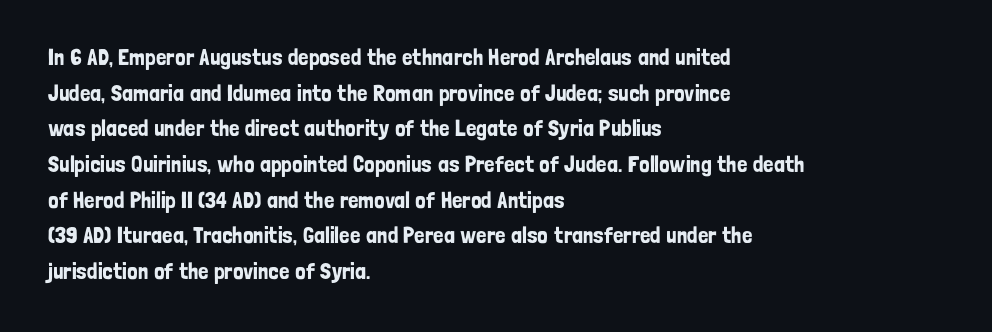
Q: Is the text italic (slanted)? A: No, it is upright.
Q: Is the text underlined? A: No.
Q: How is the paragraph aligned? A: Left-aligned.
Q: Is the spacing between letters normal or unusually wide? A: Normal.
Q: Is the spacing between lines tight, normal or loose? A: Normal.
